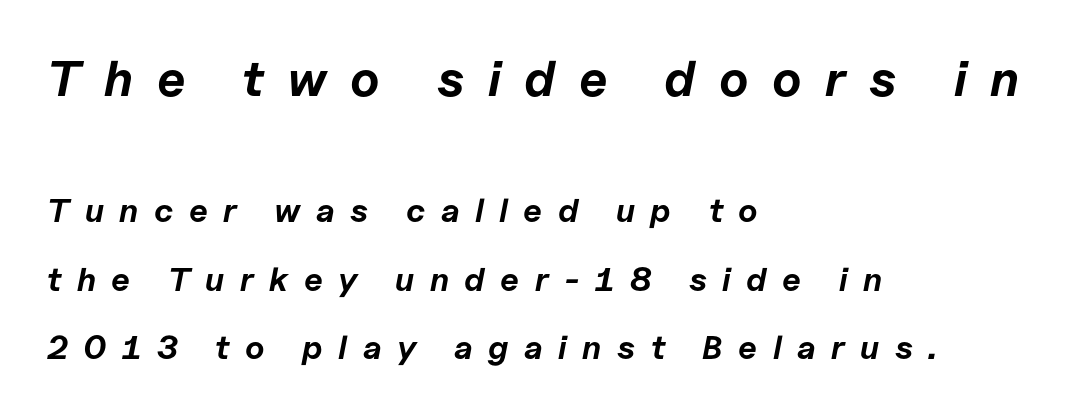
Here the glyphs are tracked loosely, breaking word shapes into spaced letters. Of the two passages, the one on top uses the larger point size. The axis of the letterforms is tilted away from vertical. The glyphs are unaccompanied by any horizontal stroke below them. Look at the stroke-to-counter ratio: heavy, a bold. In terms of leading, this rendering errs on the spacious side.
